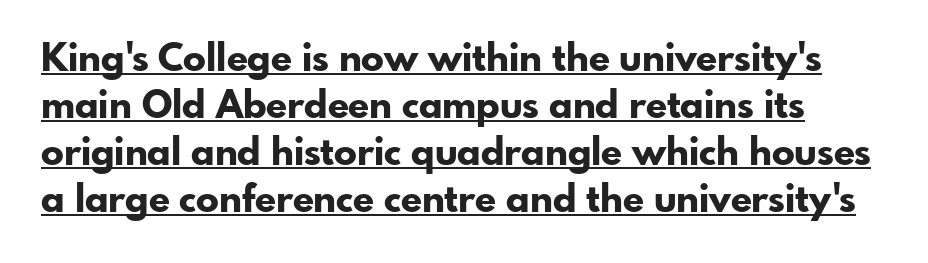
Notice how the stems are strictly vertical — no italics here. The type is set solid horizontally, with unmodified tracking. Note the varied advance widths — an 'i' is clearly narrower than an 'm'. Are there feet on the stems? There aren't — it's a sans.
